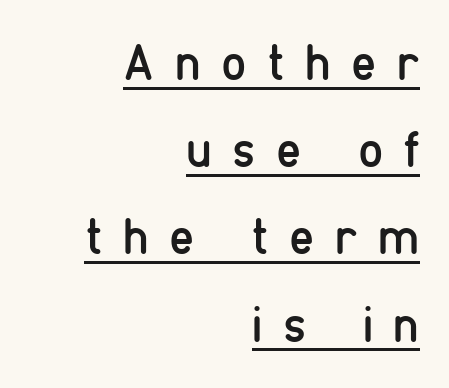
What kind of face is this? One without serifs — a sans. Each line ends at the same right margin while the left side varies. These glyphs show unthickened strokes, regular width or finer. What decoration does the sample have? An underline.
